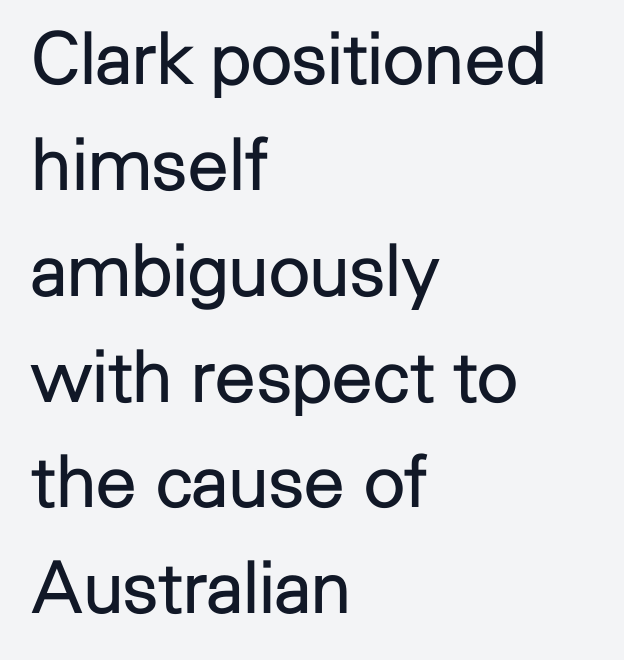
Descenders hang freely into open space. Think standard paragraph weight, or any step lighter than that. These lines stack with their left ends in a neat column. Unlike italic type, these characters show no tilt at all. Letter spacing: default.
